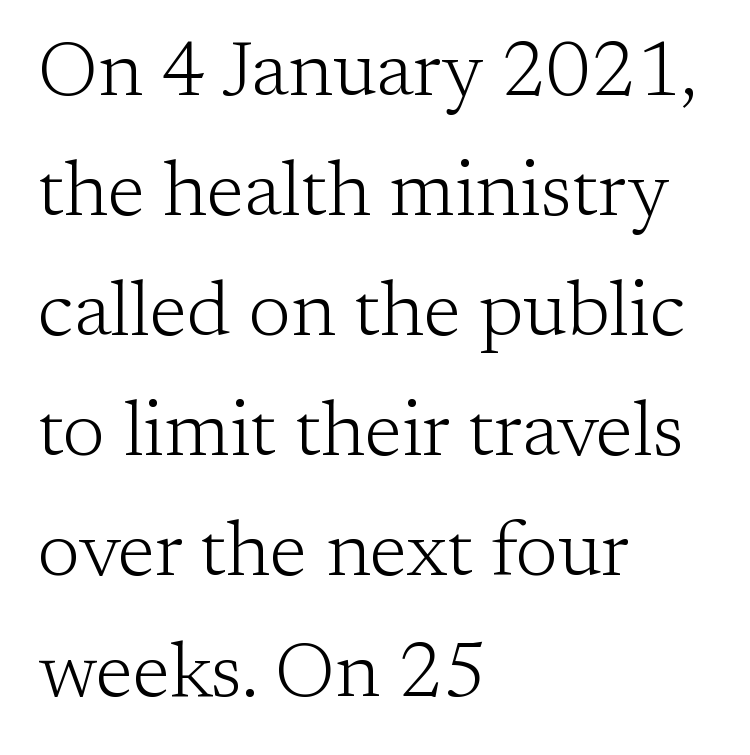
Q: Is the text bold? A: No.
Q: Is the text italic (slanted)? A: No, it is upright.
Q: Is the typeface a serif or a sans-serif typeface? A: Serif.
Q: Is the text underlined? A: No.
Q: How is the paragraph aligned? A: Left-aligned.
Q: Is the spacing between letters normal or unusually wide? A: Normal.
Q: Is the spacing between lines tight, normal or loose? A: Normal.
Q: Width (condensed, normal, or wide)? A: Normal.
Q: Stroke contrast? A: Low.
Q: x-height? A: Medium.
Q: Monospaced? A: No.
